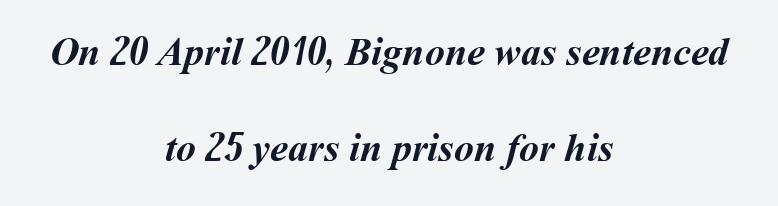
The image shows 40 px semibold type; set centered, loose line spacing (2.4x), normal letter spacing, not underlined; medium stroke contrast and a medium x-height.
